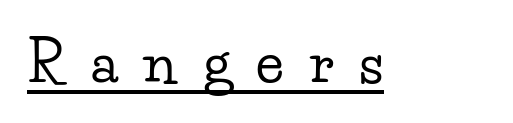
The typesetter has applied underlining to the passage shown. The typography opts for an upright posture over an oblique one. The type is letterspaced generously, with wide tracking. Do the characters align in a grid? No, the font is proportional. Check where the strokes stop: tiny serifs finish them off.
